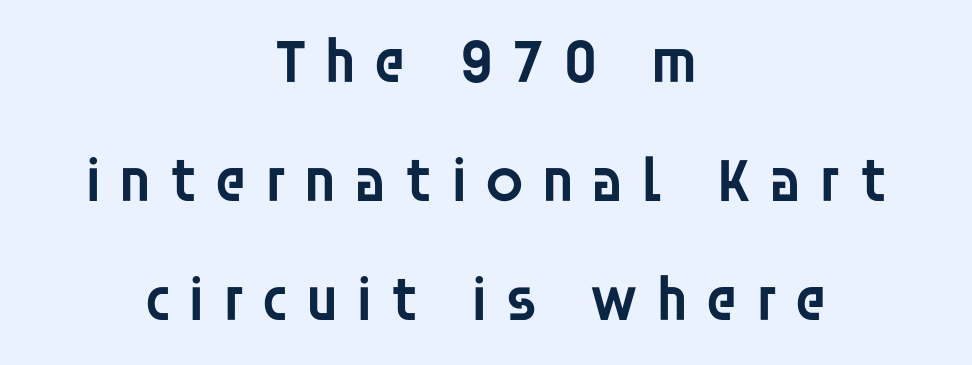
Examine the stroke ends and you'll find no serifs. Quick note: underline off. A roman cut, with each character standing at attention. Character widths vary here, with narrow letters taking less room than wide ones. The font is running at a semibold setting, under full bold. Every row of glyphs is offset so its center matches the block's center.
